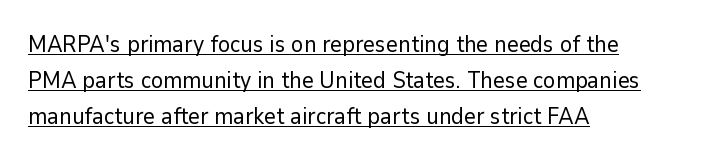
The rendering uses the underline text-decoration. Stems here are at most as thick as an everyday book face. The rag falls on the right side of this text block. Ascenders rise straight up at ninety degrees.
